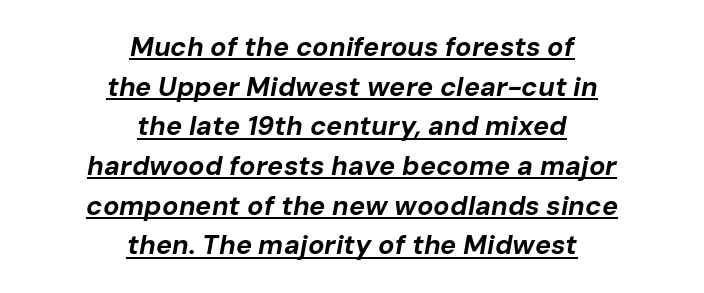
Q: Is the text bold? A: Yes.
Q: Is the text italic (slanted)? A: Yes, it leans right by about 10 degrees.
Q: Is the text underlined? A: Yes.
Q: How is the paragraph aligned? A: Centered.
Q: Is the spacing between letters normal or unusually wide? A: Normal.
Q: Is the spacing between lines tight, normal or loose? A: Normal.
